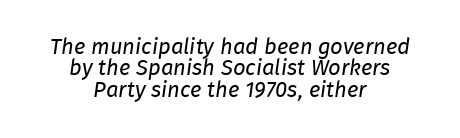
The image shows 22 px text type, italic (leaning right); set centered, tight line spacing (0.97x), normal letter spacing, not underlined.
